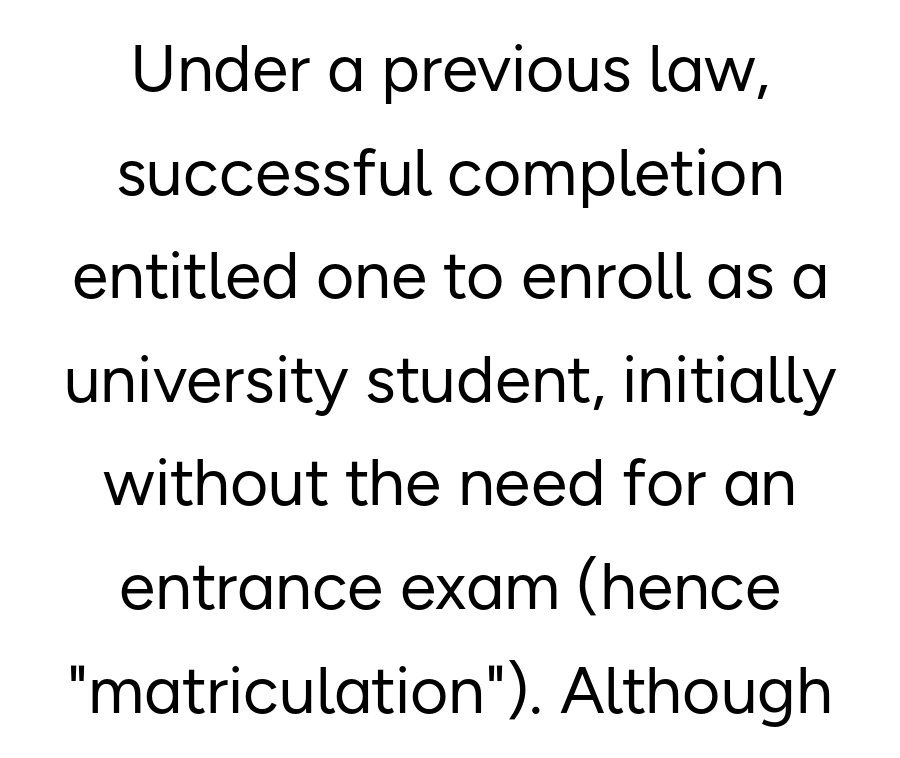
The image shows 66 px regular-weight sans-serif type, upright; set centered, normal line spacing (1.57x), normal letter spacing, not underlined; low stroke contrast and a medium x-height.
